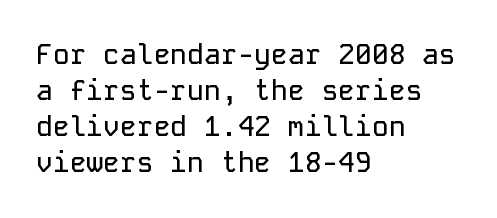
Clear beneath every line of the passage. A roman cut, with each character standing at attention. Each word holds together tightly as a unit, with standard inter-letter gaps. Observe the absence of serifs on each vertical stroke in this sample.
